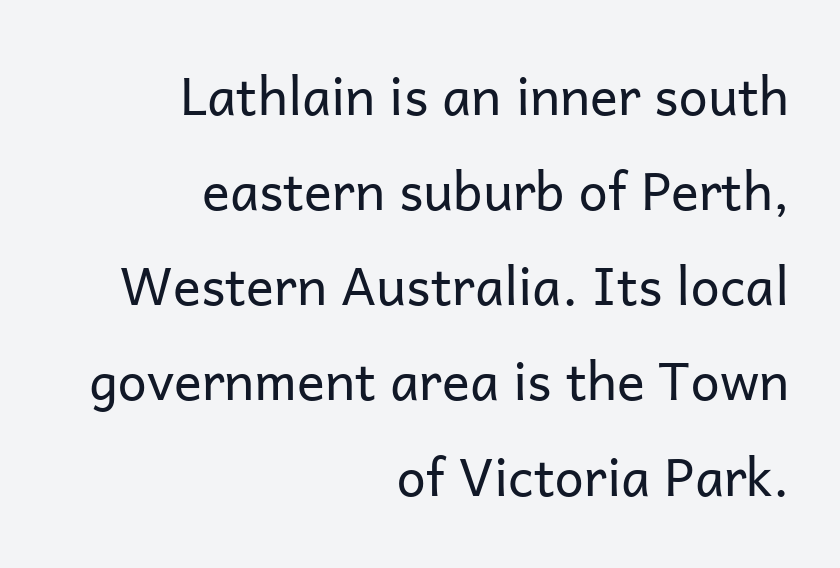
Think of a printed novel: that variable character pitch is what you see here. Weight class: somewhere from thin through regular. The font family rendered here belongs to the sans-serif group. Letter spacing: default.
